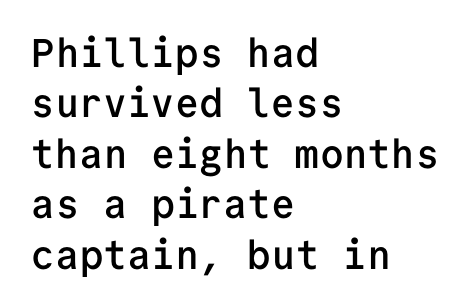
Q: Is the text bold? A: Semi-bold.
Q: Is the text italic (slanted)? A: No, it is upright.
Q: Is the typeface a serif or a sans-serif typeface? A: Sans-serif.
Q: Is the text underlined? A: No.
Q: How is the paragraph aligned? A: Left-aligned.
Q: Is the spacing between letters normal or unusually wide? A: Normal.
Q: Is the spacing between lines tight, normal or loose? A: Normal.
Q: Width (condensed, normal, or wide)? A: Normal.
Q: Stroke contrast? A: Low.
Q: x-height? A: Medium.
Q: Monospaced? A: Yes.
